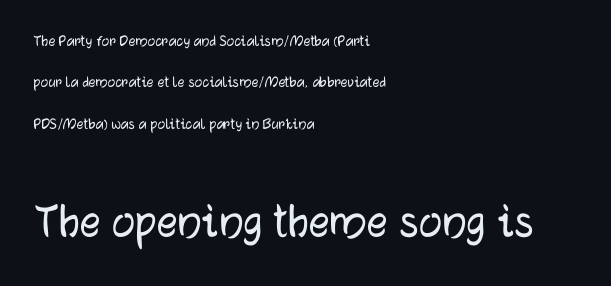
The image shows 52 px sans-serif type, upright; set left-aligned, loose line spacing (2.44x), normal letter spacing, not underlined; the second (bottom) block is 3.06x larger; low stroke contrast and a medium x-height.
